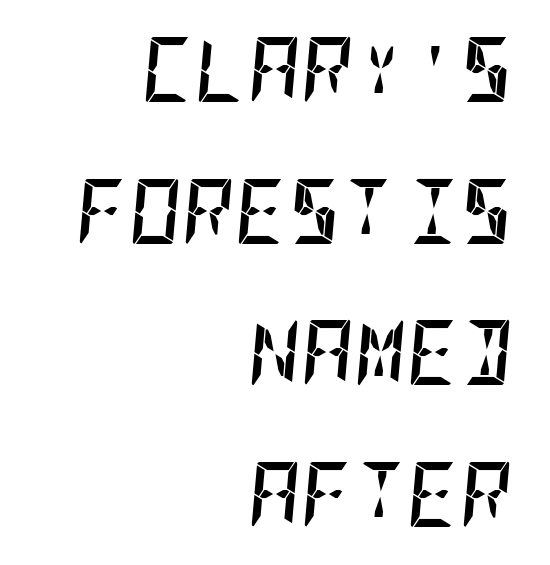
{"italic": "yes", "lean": "right", "slant_degrees": 5, "bold": "yes", "weight": "semibold", "width": "condensed", "stroke_contrast": "low", "x_height": "large", "underline": "no", "align": "right", "line_spacing": "loose", "line_spacing_ratio": 2.18, "letter_spacing": "normal", "letter_spacing_em": 0.0, "glyph_px": 65}
